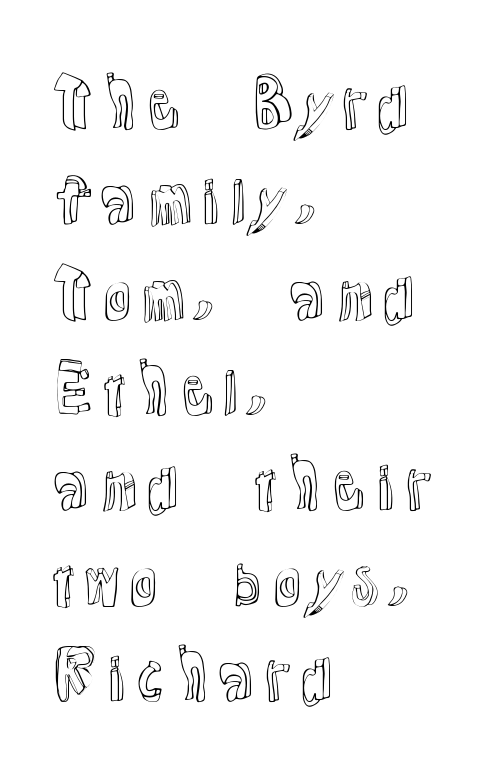
The gaps between neighbouring characters are ordinary and unremarkable. The baseline area is clear. A typesetter would call this leading conventional body-copy spacing. Every character sits straight up, as roman type does. All the whitespace from short lines collects on the right.
